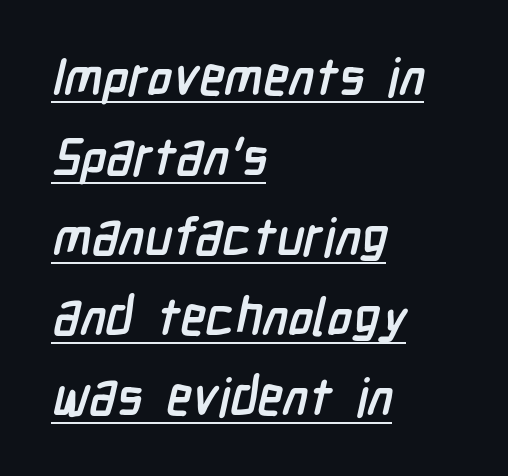
Q: Is the text bold? A: Yes.
Q: Is the typeface a serif or a sans-serif typeface? A: Sans-serif.
Q: Is the text underlined? A: Yes.
Q: How is the paragraph aligned? A: Left-aligned.
Q: Is the spacing between letters normal or unusually wide? A: Normal.
Q: Is the spacing between lines tight, normal or loose? A: Normal.
Q: Width (condensed, normal, or wide)? A: Condensed.
Q: Stroke contrast? A: Low.
Q: x-height? A: Medium.
Q: Monospaced? A: No.
